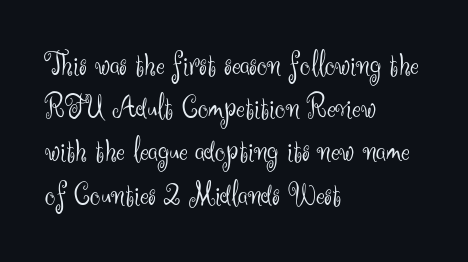
{"serif": "no", "italic": "no", "bold": "no", "weight": "light", "width": "normal", "stroke_contrast": "medium", "x_height": "small", "monospaced": "no", "underline": "no", "align": "left", "line_spacing": "normal", "line_spacing_ratio": 1.31, "letter_spacing": "normal", "letter_spacing_em": 0.0, "glyph_px": 33}
